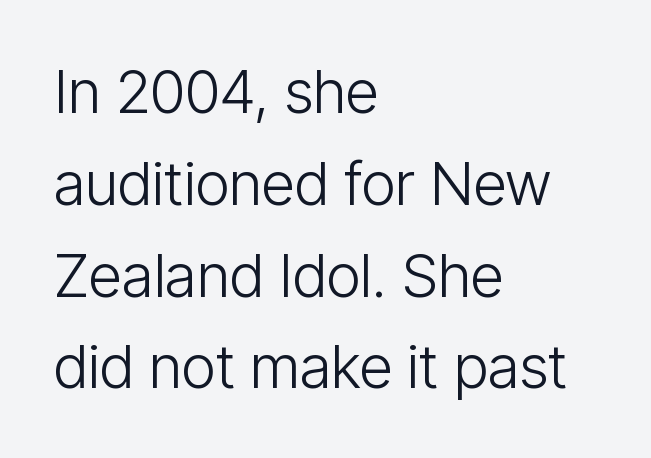
The image shows 60 px light, condensed sans-serif type, upright; set left-aligned, normal line spacing (1.53x), normal letter spacing, not underlined; low stroke contrast and a medium x-height.
